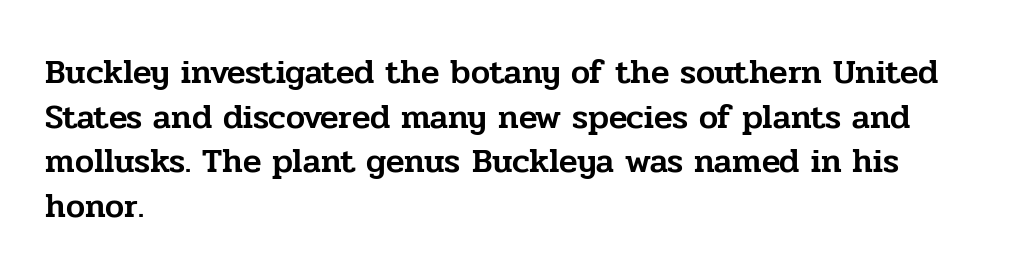
Q: Is the text italic (slanted)? A: No, it is upright.
Q: Is the typeface a serif or a sans-serif typeface? A: Serif.
Q: Is the text underlined? A: No.
Q: How is the paragraph aligned? A: Left-aligned.
Q: Is the spacing between letters normal or unusually wide? A: Normal.
Q: Is the spacing between lines tight, normal or loose? A: Normal.
Q: Width (condensed, normal, or wide)? A: Normal.
Q: Stroke contrast? A: Low.
Q: x-height? A: Medium.
Q: Monospaced? A: No.
